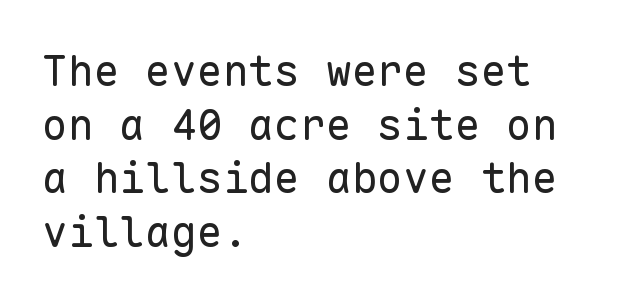
The type family on display is of the sans-serif kind. The rendering uses a moderate line-height, typical for paragraphs. If you drew a line through each stem, it would be perfectly vertical. The area under the type is left untouched. Stroke mass is kept to a normal reading level or below.
